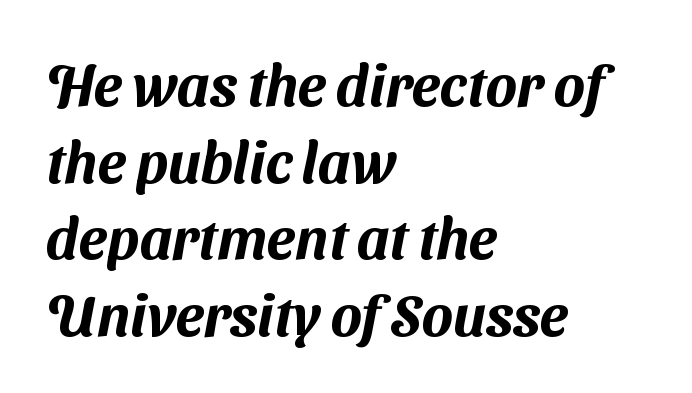
Q: Is the typeface a serif or a sans-serif typeface? A: Sans-serif.
Q: Is the text underlined? A: No.
Q: How is the paragraph aligned? A: Left-aligned.
Q: Is the spacing between letters normal or unusually wide? A: Normal.
Q: Is the spacing between lines tight, normal or loose? A: Normal.
Q: Width (condensed, normal, or wide)? A: Normal.
Q: Stroke contrast? A: Medium.
Q: x-height? A: Medium.
Q: Monospaced? A: No.
